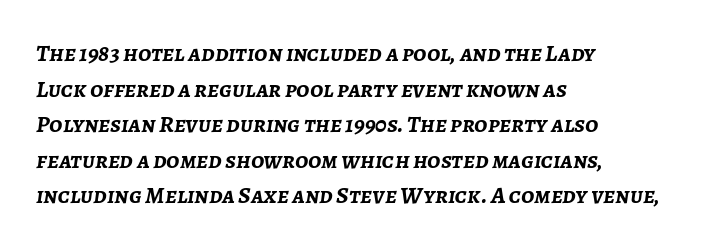
The image shows 24 px bold type, italic (leaning right); set left-aligned, normal line spacing (1.48x), normal letter spacing, not underlined.
